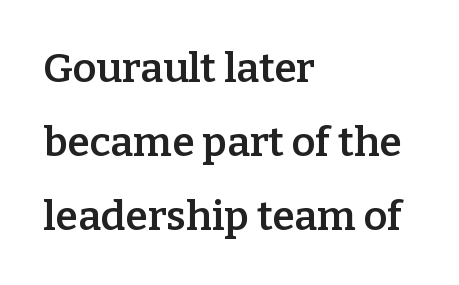
{"serif": "yes", "italic": "no", "bold": "semi", "weight": "semibold", "width": "normal", "stroke_contrast": "low", "x_height": "medium", "monospaced": "no", "underline": "no", "align": "left", "line_spacing_ratio": 1.81, "letter_spacing": "normal", "letter_spacing_em": 0.0, "glyph_px": 41}
